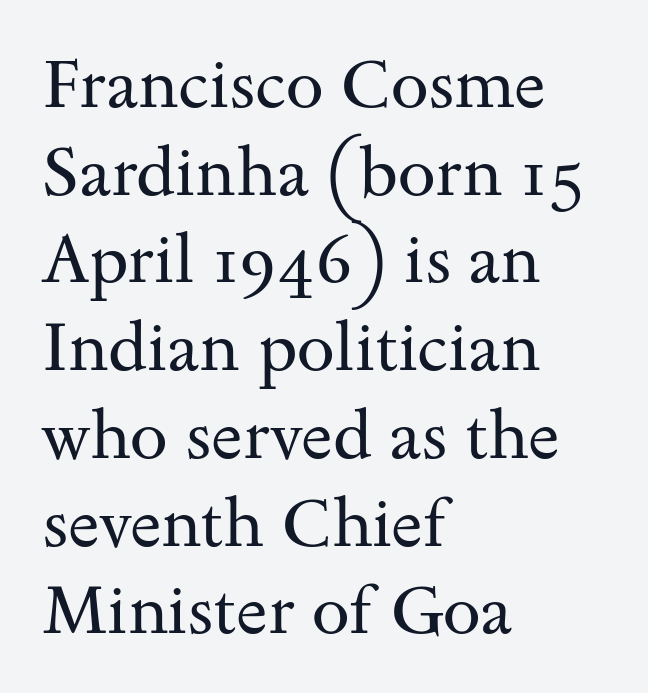
Q: Is the text bold? A: No.
Q: Is the text italic (slanted)? A: No, it is upright.
Q: Is the typeface a serif or a sans-serif typeface? A: Serif.
Q: Is the text underlined? A: No.
Q: How is the paragraph aligned? A: Left-aligned.
Q: Is the spacing between letters normal or unusually wide? A: Normal.
Q: Is the spacing between lines tight, normal or loose? A: Normal.
Q: Width (condensed, normal, or wide)? A: Wide.
Q: Stroke contrast? A: Medium.
Q: x-height? A: Small.
Q: Monospaced? A: No.
